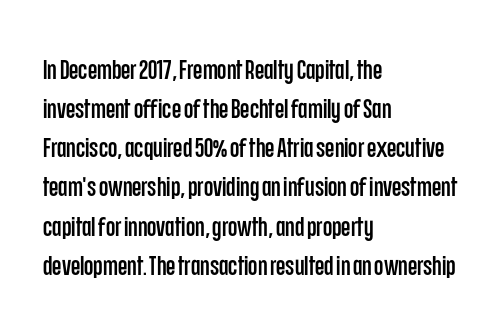
The image shows 27 px text type, upright; set left-aligned, normal line spacing (1.45x), normal letter spacing, not underlined.
